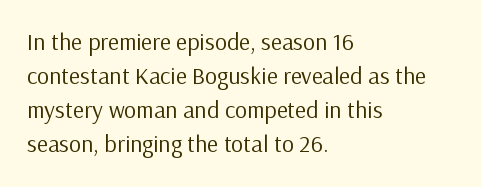
Q: Is the text bold? A: No.
Q: Is the text italic (slanted)? A: No, it is upright.
Q: Is the text underlined? A: No.
Q: How is the paragraph aligned? A: Left-aligned.
Q: Is the spacing between letters normal or unusually wide? A: Normal.
Q: Is the spacing between lines tight, normal or loose? A: Normal.
